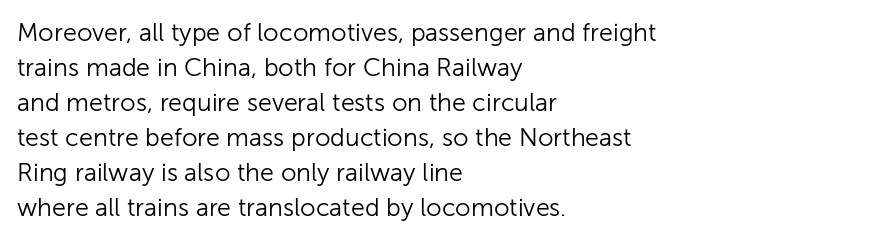
Nobody drew a line under any word here. The passage is arranged the way most books set body copy — flush left. Is the stroke heavy? The answer is a plain regular-or-lighter. Nobody touched the tracking dial on this one. A roman cut, with each character standing at attention. The space between consecutive lines is moderate.
